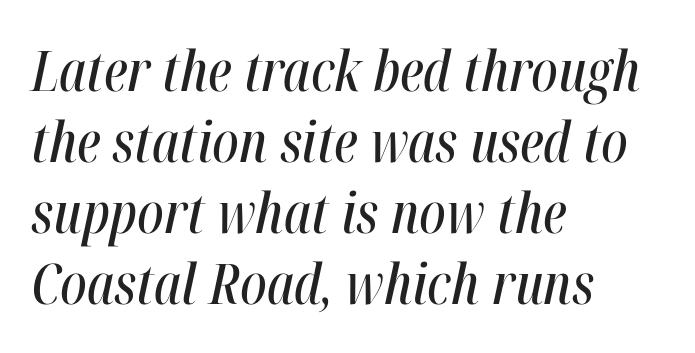
Q: Is the text italic (slanted)? A: Yes, it leans right by about 12 degrees.
Q: Is the text underlined? A: No.
Q: How is the paragraph aligned? A: Left-aligned.
Q: Is the spacing between letters normal or unusually wide? A: Normal.
Q: Is the spacing between lines tight, normal or loose? A: Normal.
Q: Width (condensed, normal, or wide)? A: Condensed.
Q: Stroke contrast? A: High.
Q: x-height? A: Medium.
Q: Monospaced? A: No.
